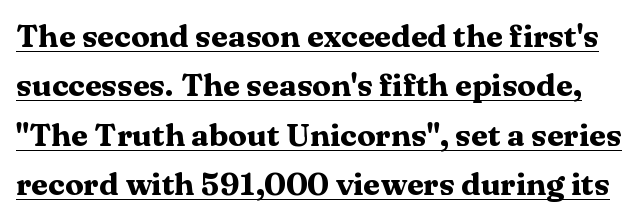
Q: Is the text bold? A: Yes.
Q: Is the text italic (slanted)? A: No, it is upright.
Q: Is the typeface a serif or a sans-serif typeface? A: Serif.
Q: Is the text underlined? A: Yes.
Q: Is the spacing between letters normal or unusually wide? A: Normal.
Q: Is the spacing between lines tight, normal or loose? A: Normal.
Q: Width (condensed, normal, or wide)? A: Wide.
Q: Stroke contrast? A: Medium.
Q: x-height? A: Medium.
Q: Monospaced? A: No.
